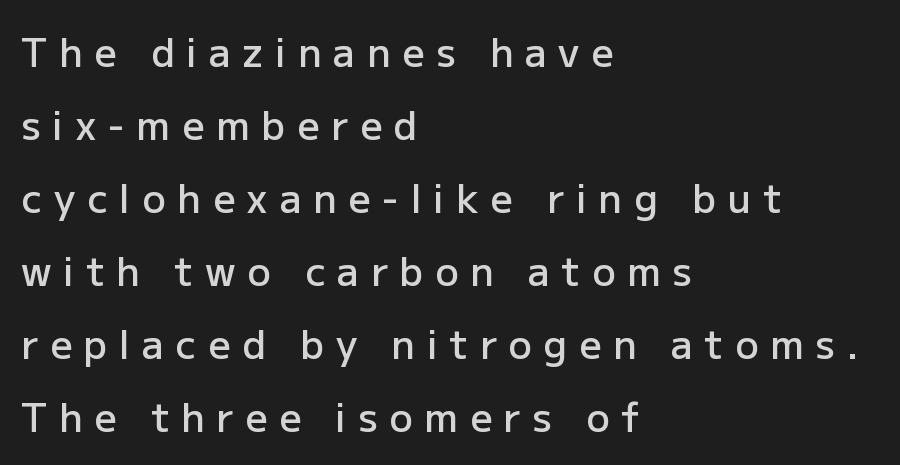
Q: Is the text bold? A: Semi-bold.
Q: Is the text italic (slanted)? A: No, it is upright.
Q: Is the typeface a serif or a sans-serif typeface? A: Sans-serif.
Q: Is the text underlined? A: No.
Q: How is the paragraph aligned? A: Left-aligned.
Q: Is the spacing between letters normal or unusually wide? A: Unusually wide.
Q: Width (condensed, normal, or wide)? A: Normal.
Q: Stroke contrast? A: Low.
Q: x-height? A: Medium.
Q: Monospaced? A: No.
